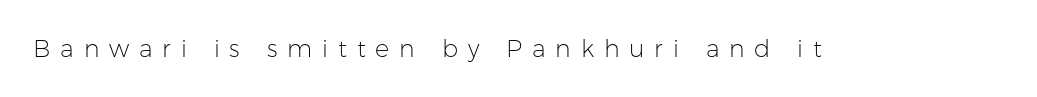
{"italic": "no", "bold": "no", "underline": "no", "letter_spacing": "wide", "letter_spacing_em": 0.41, "glyph_px": 24}
